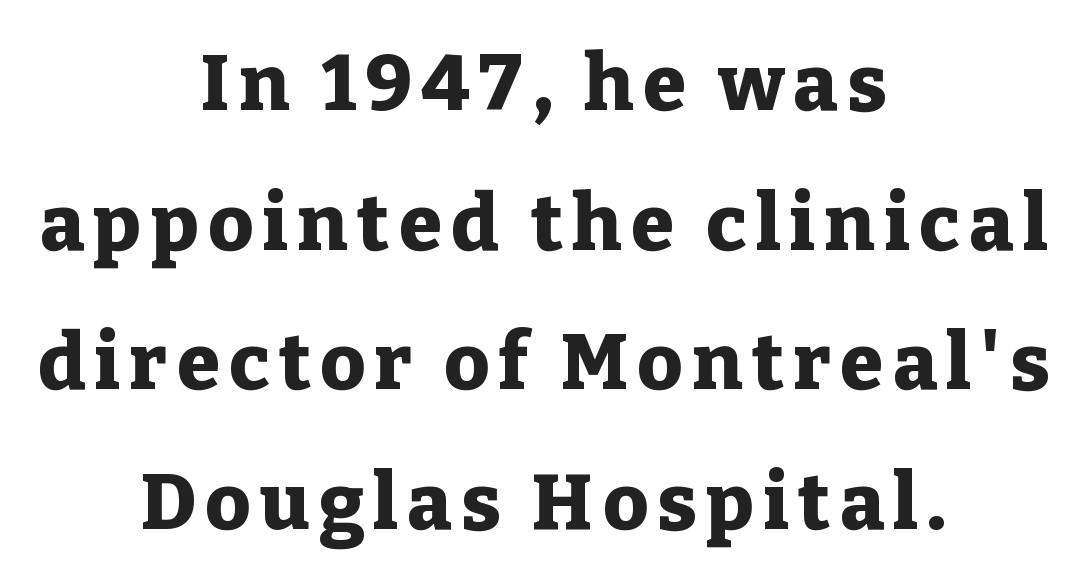
{"serif": "yes", "italic": "no", "bold": "yes", "weight": "heavy", "width": "normal", "stroke_contrast": "low", "x_height": "medium", "monospaced": "no", "underline": "no", "align": "center", "line_spacing_ratio": 1.79, "glyph_px": 78}
